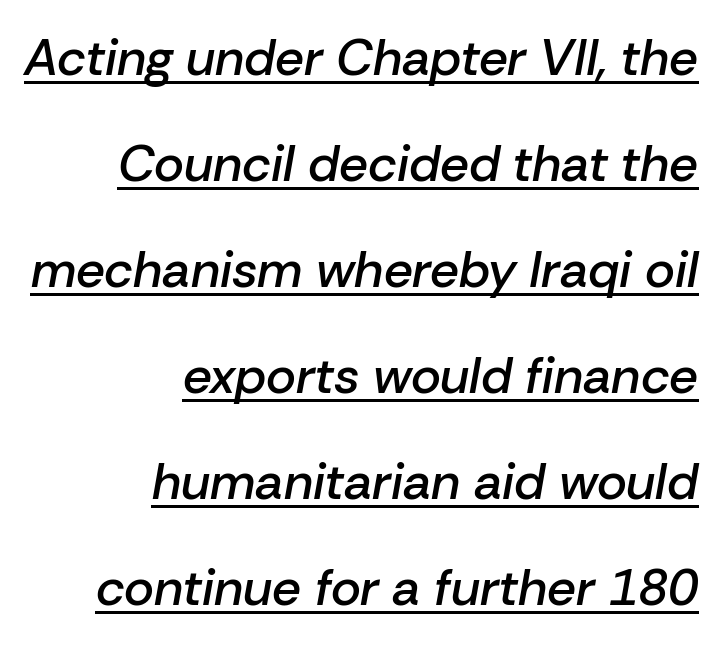
Notice how a bar underscores the lettering throughout. This rendering leaves character spacing at its baseline value. Note the varied advance widths — an 'i' is clearly narrower than an 'm'. Stroke thickness is moderately raised; the sample reads as semibold.
